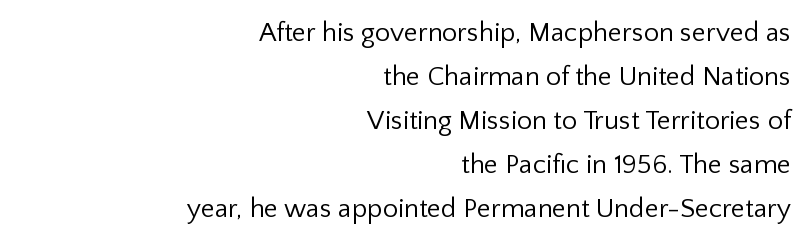
Q: Is the text bold? A: No.
Q: Is the text italic (slanted)? A: No, it is upright.
Q: Is the text underlined? A: No.
Q: How is the paragraph aligned? A: Right-aligned.
Q: Is the spacing between letters normal or unusually wide? A: Normal.
Q: Is the spacing between lines tight, normal or loose? A: Normal.
